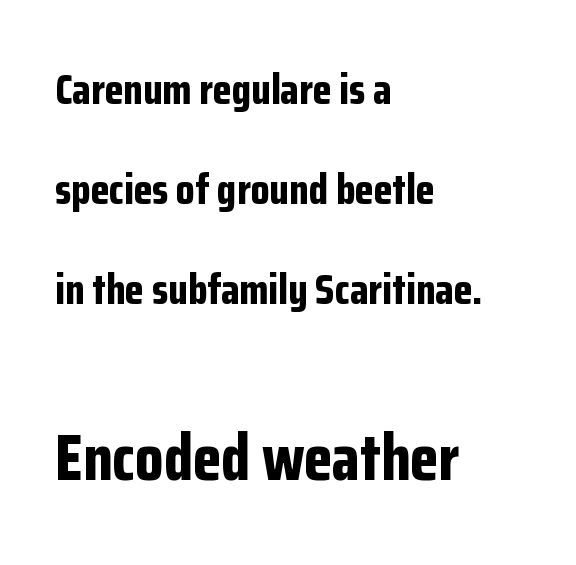
No word sits above an underline. Leading: increased. A typesetter would mark this as roman, not italic. Observe the absence of serifs on each vertical stroke in this sample.
